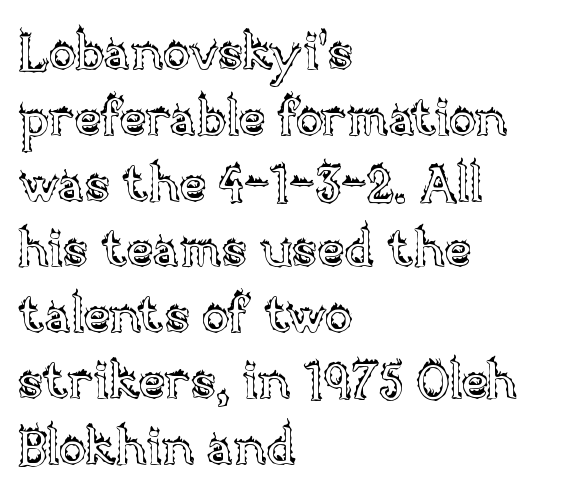
Q: Is the text italic (slanted)? A: No, it is upright.
Q: Is the text underlined? A: No.
Q: How is the paragraph aligned? A: Left-aligned.
Q: Is the spacing between letters normal or unusually wide? A: Normal.
Q: Is the spacing between lines tight, normal or loose? A: Normal.
Q: Width (condensed, normal, or wide)? A: Normal.
Q: x-height? A: Large.
Q: Monospaced? A: No.
